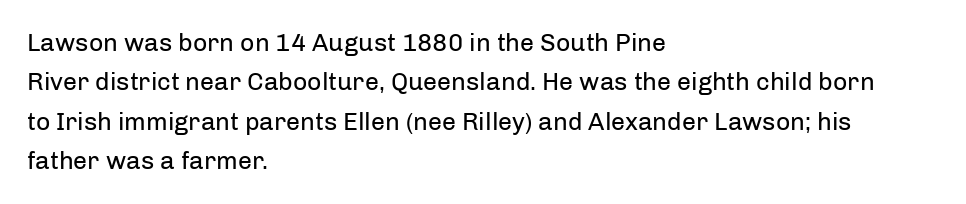
{"italic": "no", "bold": "no", "underline": "no", "align": "left", "line_spacing": "normal", "line_spacing_ratio": 1.58, "letter_spacing": "normal", "letter_spacing_em": 0.0, "glyph_px": 25}
